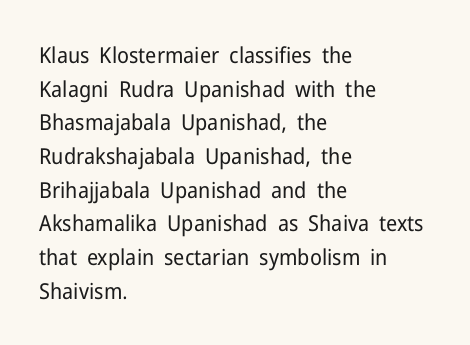
{"italic": "no", "bold": "no", "underline": "no", "align": "left", "line_spacing": "normal", "line_spacing_ratio": 1.53, "letter_spacing": "normal", "letter_spacing_em": 0.0, "glyph_px": 22}
